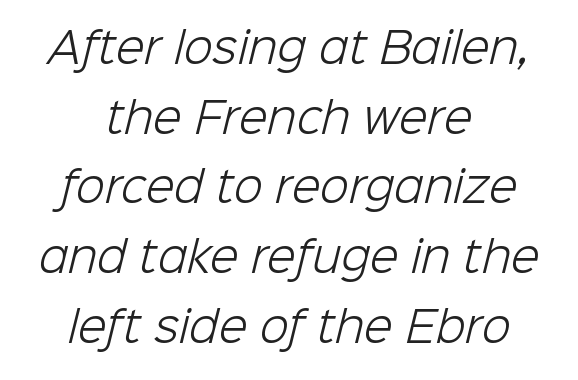
Type without underlining. Caption: standard tracking, unaltered. Line starts and ends both wander, symmetrically. Stroke thickness stays within the range of a standard reading face or lighter.
